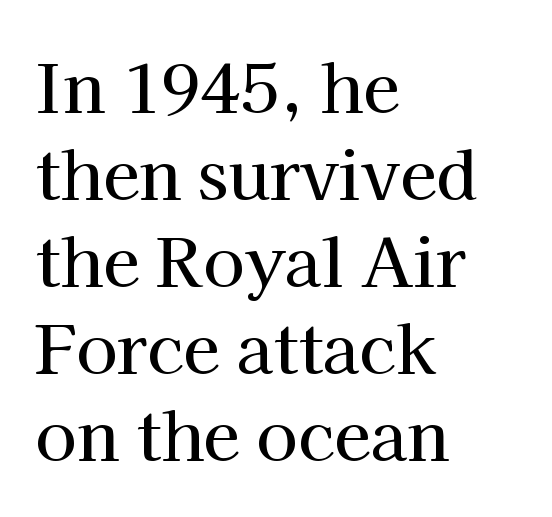
The image shows 67 px serif type, upright; set left-aligned, normal line spacing (1.3x), normal letter spacing, not underlined; high stroke contrast and a medium x-height.
